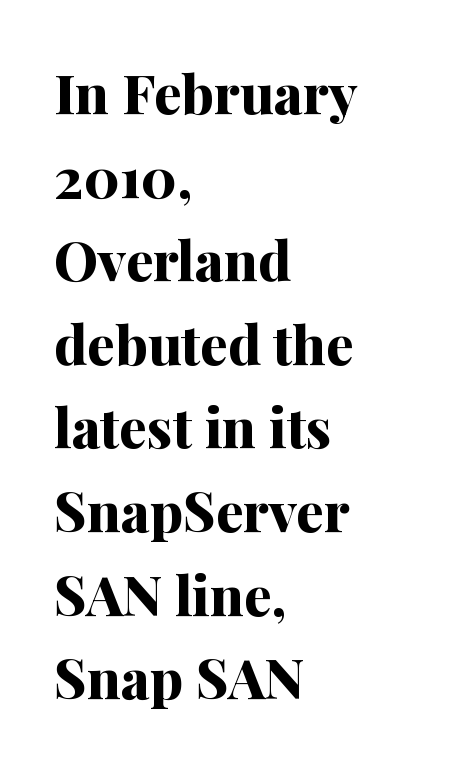
These lines are set flush left with a ragged right edge. Caption: standard tracking, unaltered. Do the characters align in a grid? No, the font is proportional. Weight: bold. Regarding leading, the lines here are spaced in the standard way. Check the space under the baseline: it is left empty.
